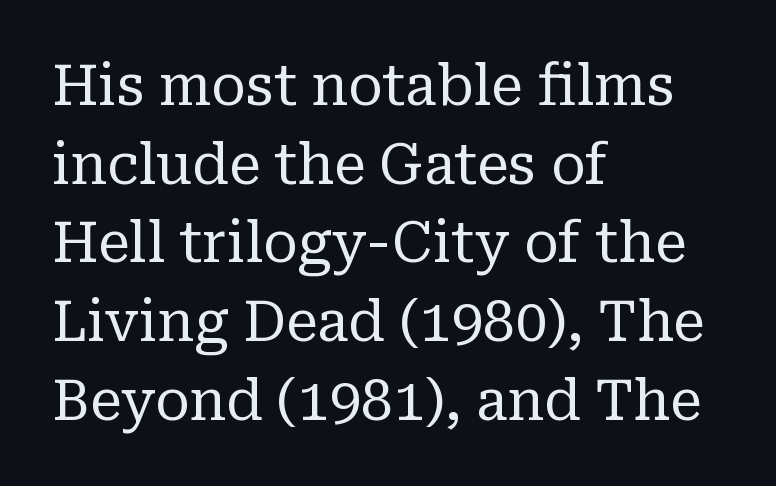
The image shows 57 px regular-weight serif type, upright; set left-aligned, normal line spacing (1.38x), normal letter spacing, not underlined; low stroke contrast and a medium x-height.
